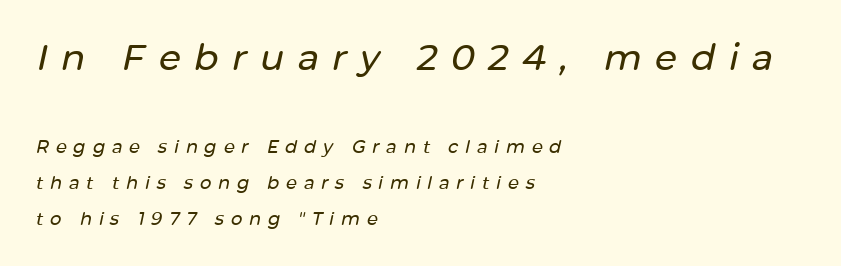
{"italic": "yes", "lean": "right", "slant_degrees": 12, "width": "normal", "stroke_contrast": "low", "x_height": "medium", "monospaced": "no", "underline": "no", "align": "left", "line_spacing": "loose", "line_spacing_ratio": 1.99, "letter_spacing": "wide", "letter_spacing_em": 0.37, "larger_block": "first", "size_ratio": 2.0, "glyph_px": 36}
